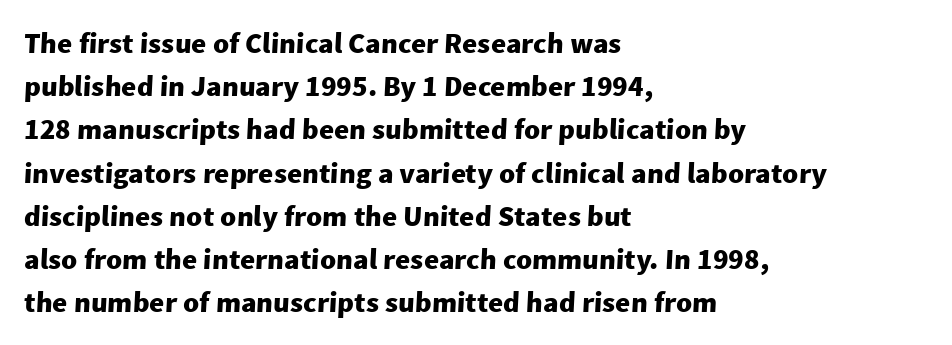
Q: Is the text bold? A: Yes.
Q: Is the typeface a serif or a sans-serif typeface? A: Sans-serif.
Q: Is the text underlined? A: No.
Q: How is the paragraph aligned? A: Left-aligned.
Q: Is the spacing between letters normal or unusually wide? A: Normal.
Q: Is the spacing between lines tight, normal or loose? A: Normal.
Q: Width (condensed, normal, or wide)? A: Normal.
Q: Stroke contrast? A: Low.
Q: x-height? A: Medium.
Q: Monospaced? A: No.
